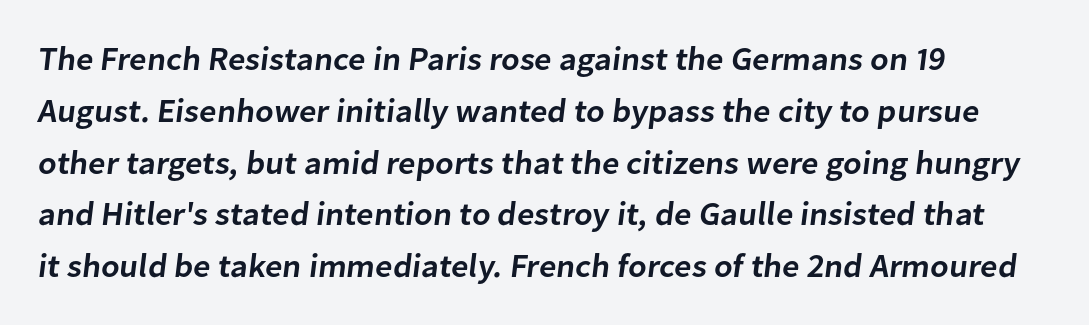
Just letters on the line, the space beneath them empty. Line beginnings align vertically; line endings do not. Evenly set lines give the paragraph a standard silhouette. These lines carry some extra weight — a demibold, not a full bold.
